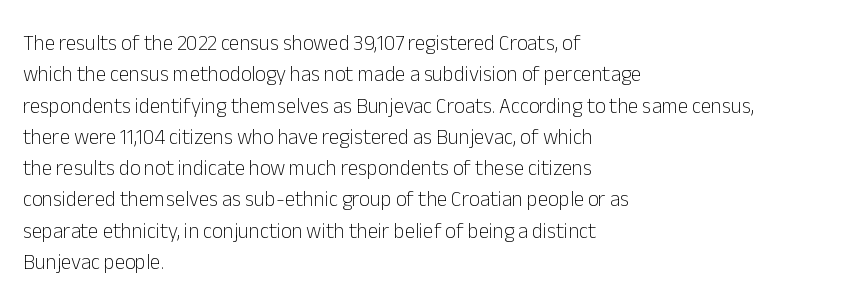
Q: Is the text bold? A: No.
Q: Is the text italic (slanted)? A: No, it is upright.
Q: Is the text underlined? A: No.
Q: How is the paragraph aligned? A: Left-aligned.
Q: Is the spacing between letters normal or unusually wide? A: Normal.
Q: Is the spacing between lines tight, normal or loose? A: Normal.
